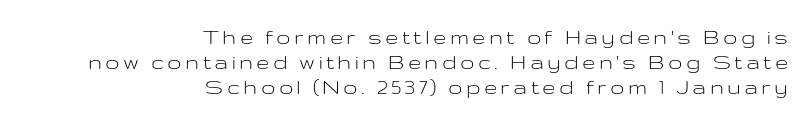
Q: Is the text bold? A: No.
Q: Is the text italic (slanted)? A: No, it is upright.
Q: Is the text underlined? A: No.
Q: How is the paragraph aligned? A: Right-aligned.
Q: Is the spacing between lines tight, normal or loose? A: Tight.
